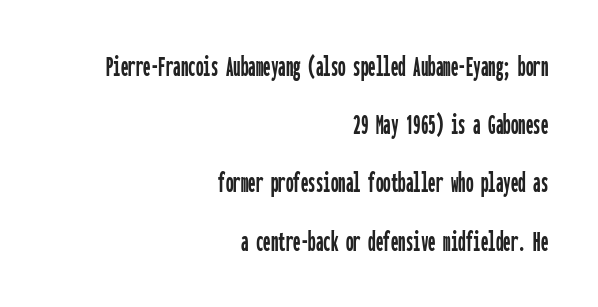
Q: Is the text italic (slanted)? A: No, it is upright.
Q: Is the typeface a serif or a sans-serif typeface? A: Sans-serif.
Q: Is the text underlined? A: No.
Q: How is the paragraph aligned? A: Right-aligned.
Q: Is the spacing between letters normal or unusually wide? A: Normal.
Q: Is the spacing between lines tight, normal or loose? A: Loose.
Q: Width (condensed, normal, or wide)? A: Condensed.
Q: Stroke contrast? A: Low.
Q: x-height? A: Medium.
Q: Monospaced? A: Yes.
